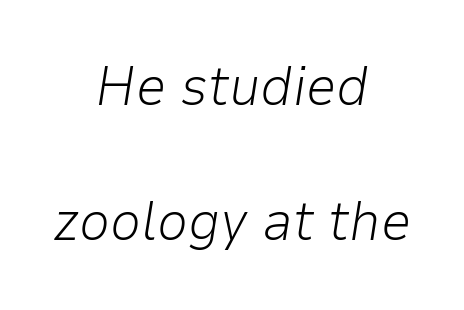
Leftover space on each line is divided equally before and after the words. Is this a fixed-width face? No — the glyphs have proportional, varying widths. Observe the ordinary spacing: letters are neighbours, not strangers. Beneath every word, the page is bare. Looking at the ascenders, they clearly lean. Weight: regular or lighter.
